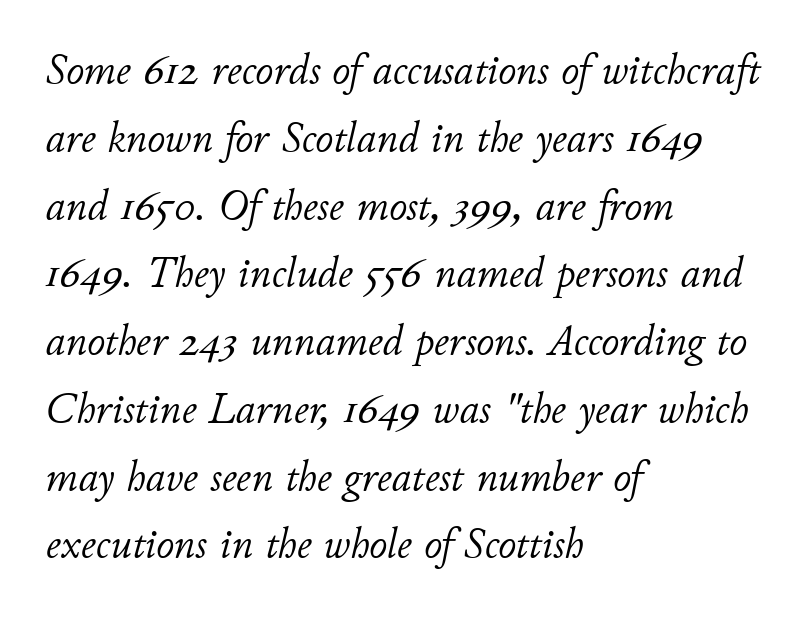
What's the leading like? Ordinary, nothing unusual. Note the varied advance widths — an 'i' is clearly narrower than an 'm'. Is this a heavy cut? Hardly; it is regular or lighter. These lines were composed using italics.
